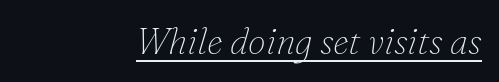
Q: Is the text bold? A: No.
Q: Is the text italic (slanted)? A: Yes, it leans right by about 16 degrees.
Q: Is the typeface a serif or a sans-serif typeface? A: Serif.
Q: Is the text underlined? A: Yes.
Q: How is the paragraph aligned? A: Right-aligned.
Q: Is the spacing between letters normal or unusually wide? A: Normal.
Q: Width (condensed, normal, or wide)? A: Normal.
Q: Stroke contrast? A: Low.
Q: x-height? A: Small.
Q: Monospaced? A: No.
